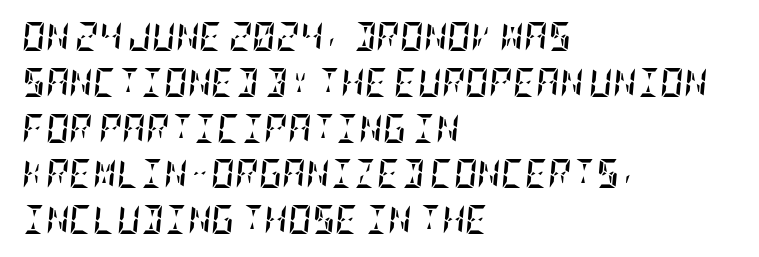
Q: Is the text bold? A: Yes.
Q: Is the text italic (slanted)? A: Yes, it leans right by about 5 degrees.
Q: Is the text underlined? A: No.
Q: How is the paragraph aligned? A: Left-aligned.
Q: Is the spacing between letters normal or unusually wide? A: Normal.
Q: Is the spacing between lines tight, normal or loose? A: Normal.
Q: Width (condensed, normal, or wide)? A: Condensed.
Q: Stroke contrast? A: Low.
Q: x-height? A: Large.
